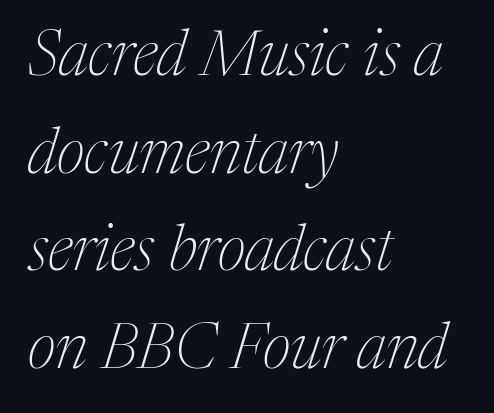
The font family rendered here belongs to the serif group. Unmarked baselines from the first word to the last. A typesetter would call this leading conventional body-copy spacing. The rendering uses natural spacing where letterforms have individual widths. Casual observation: everything's shoved over to the left.
